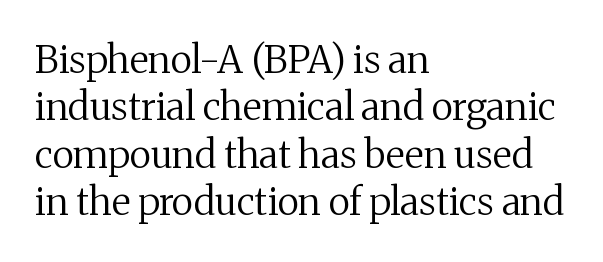
Horizontal bands of white between lines are of average thickness. In terms of letterspacing, this is plain default setting. This rendering employs a face with finishing strokes, i.e., a serif. You could not count columns in this text — the font is proportionally spaced. Stem width sits at or under what a default text font uses.
